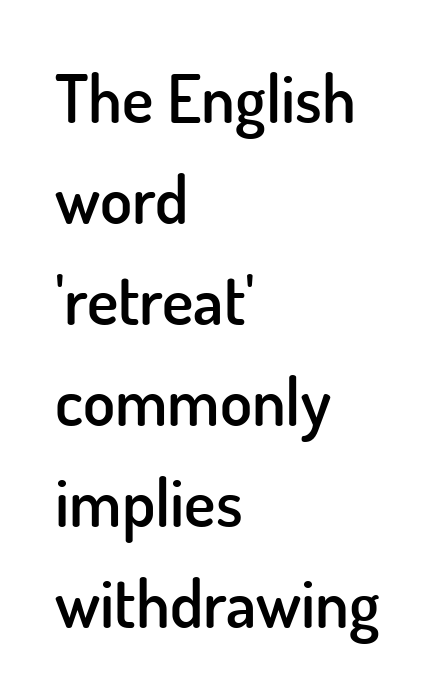
{"serif": "no", "italic": "no", "bold": "semi", "weight": "semibold", "width": "normal", "stroke_contrast": "low", "x_height": "small", "monospaced": "no", "underline": "no", "align": "left", "line_spacing": "normal", "line_spacing_ratio": 1.53, "letter_spacing": "normal", "letter_spacing_em": 0.0, "glyph_px": 66}
